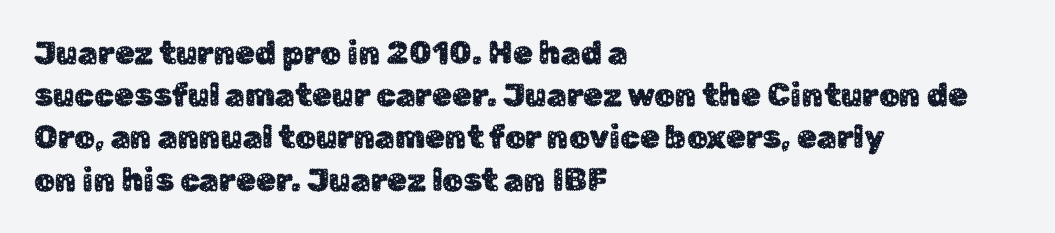
The image shows 32 px sans-serif type, upright; set left-aligned, normal line spacing (1.32x), normal letter spacing, not underlined; low stroke contrast and a medium x-height.
